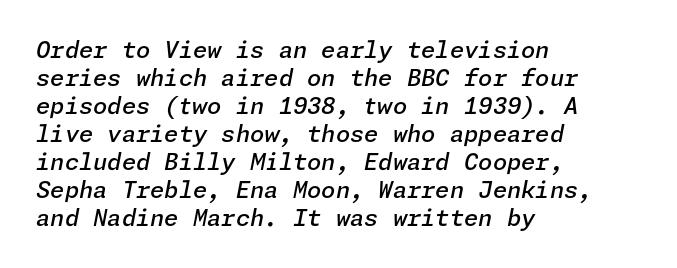
Honestly, there is no underline to notice here at all. There is no visible air inserted between adjacent glyphs. Emphasis by weight is partial: semibold. The compositor pushed each line to the left boundary.
